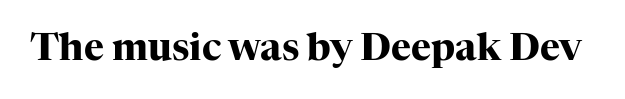
Q: Is the text bold? A: Yes.
Q: Is the text italic (slanted)? A: No, it is upright.
Q: Is the typeface a serif or a sans-serif typeface? A: Serif.
Q: Is the text underlined? A: No.
Q: Is the spacing between letters normal or unusually wide? A: Normal.
Q: Width (condensed, normal, or wide)? A: Normal.
Q: Stroke contrast? A: High.
Q: x-height? A: Medium.
Q: Monospaced? A: No.
